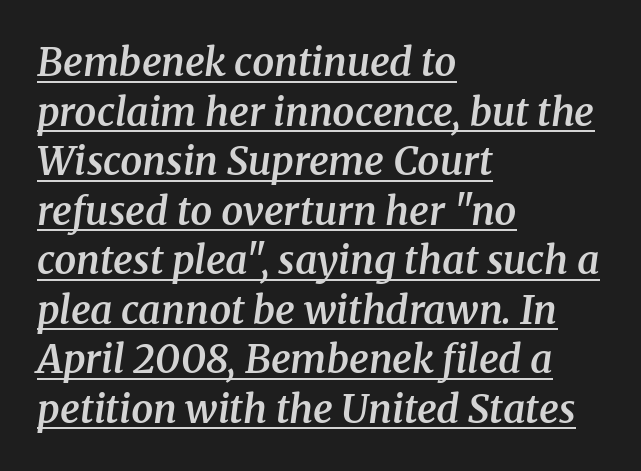
Q: Is the text bold? A: Semi-bold.
Q: Is the text italic (slanted)? A: Yes, it leans right by about 8 degrees.
Q: Is the typeface a serif or a sans-serif typeface? A: Serif.
Q: Is the text underlined? A: Yes.
Q: How is the paragraph aligned? A: Left-aligned.
Q: Is the spacing between letters normal or unusually wide? A: Normal.
Q: Is the spacing between lines tight, normal or loose? A: Normal.
Q: Width (condensed, normal, or wide)? A: Normal.
Q: Stroke contrast? A: Medium.
Q: x-height? A: Medium.
Q: Monospaced? A: No.
